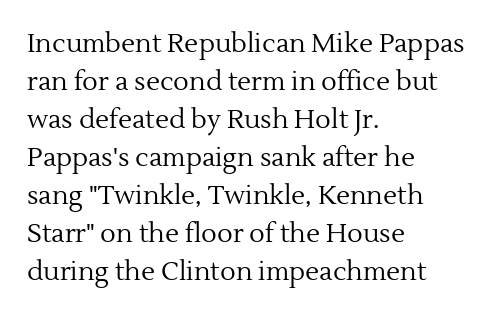
The image shows 26 px text type, upright; set left-aligned, normal line spacing (1.46x), normal letter spacing, not underlined.
